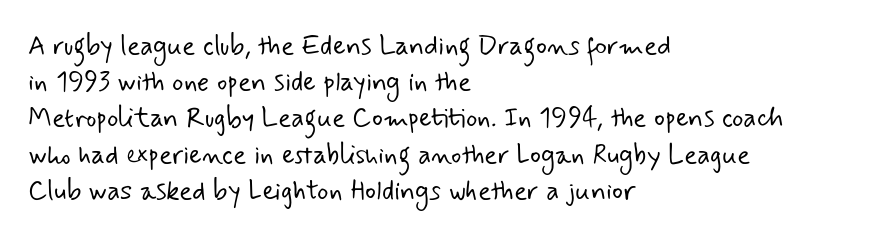
Q: Is the text bold? A: No.
Q: Is the text underlined? A: No.
Q: How is the paragraph aligned? A: Left-aligned.
Q: Is the spacing between letters normal or unusually wide? A: Normal.
Q: Is the spacing between lines tight, normal or loose? A: Normal.
